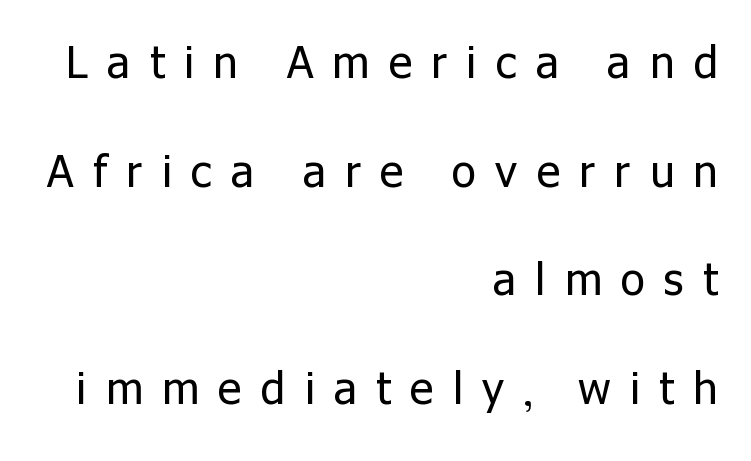
{"serif": "no", "italic": "no", "bold": "no", "weight": "regular", "width": "normal", "stroke_contrast": "low", "x_height": "medium", "monospaced": "no", "underline": "no", "align": "right", "line_spacing": "loose", "line_spacing_ratio": 2.47, "letter_spacing": "wide", "letter_spacing_em": 0.44, "glyph_px": 44}
